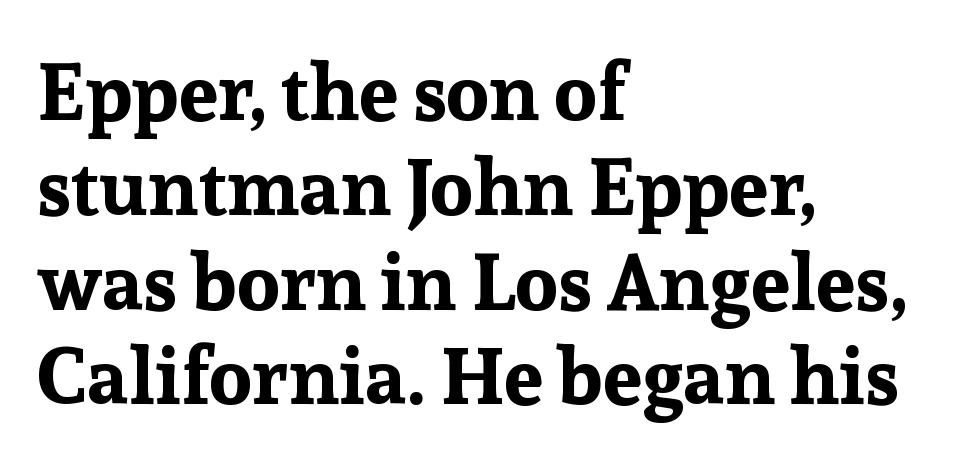
{"serif": "yes", "italic": "no", "bold": "yes", "weight": "bold", "width": "normal", "stroke_contrast": "low", "x_height": "medium", "monospaced": "no", "underline": "no", "align": "left", "line_spacing_ratio": 1.2, "letter_spacing": "normal", "letter_spacing_em": 0.0, "glyph_px": 79}
